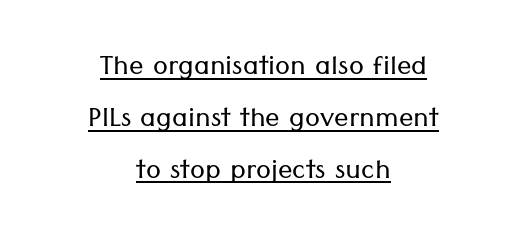
{"serif": "no", "italic": "no", "bold": "no", "weight": "light", "width": "normal", "stroke_contrast": "low", "x_height": "medium", "monospaced": "no", "underline": "yes", "align": "center", "line_spacing": "normal", "line_spacing_ratio": 1.44, "letter_spacing": "normal", "letter_spacing_em": 0.0, "glyph_px": 36}
